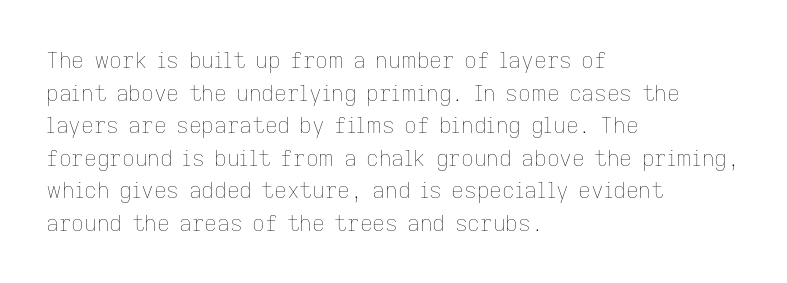
The image shows 22 px text type, upright; set left-aligned, normal line spacing (1.48x), normal letter spacing, not underlined.
